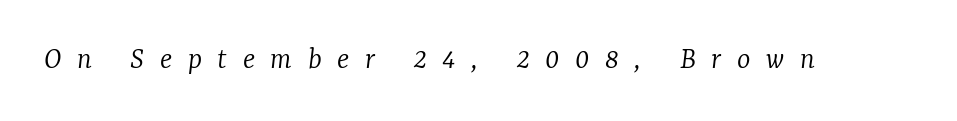
{"serif": "yes", "italic": "yes", "lean": "right", "slant_degrees": 7, "bold": "no", "weight": "light", "width": "normal", "stroke_contrast": "low", "x_height": "medium", "monospaced": "no", "underline": "no", "letter_spacing": "wide", "letter_spacing_em": 0.49, "glyph_px": 32}
